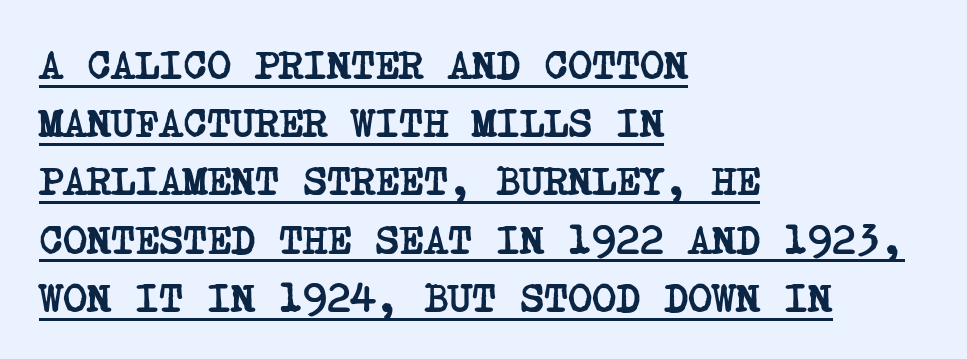
Is this a sans? No — the strokes have serifs. The paragraph shown leans on its left margin. The block of text has a typical density, with ordinary space between rows. Is there an underline? Yes — a line sits under the letters.
